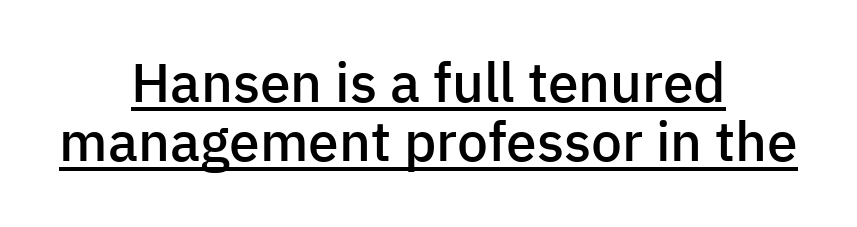
{"serif": "no", "italic": "no", "bold": "semi", "weight": "semibold", "width": "normal", "stroke_contrast": "low", "x_height": "medium", "monospaced": "no", "underline": "yes", "align": "center", "line_spacing": "tight", "line_spacing_ratio": 1.08, "letter_spacing": "normal", "letter_spacing_em": 0.0, "glyph_px": 55}
